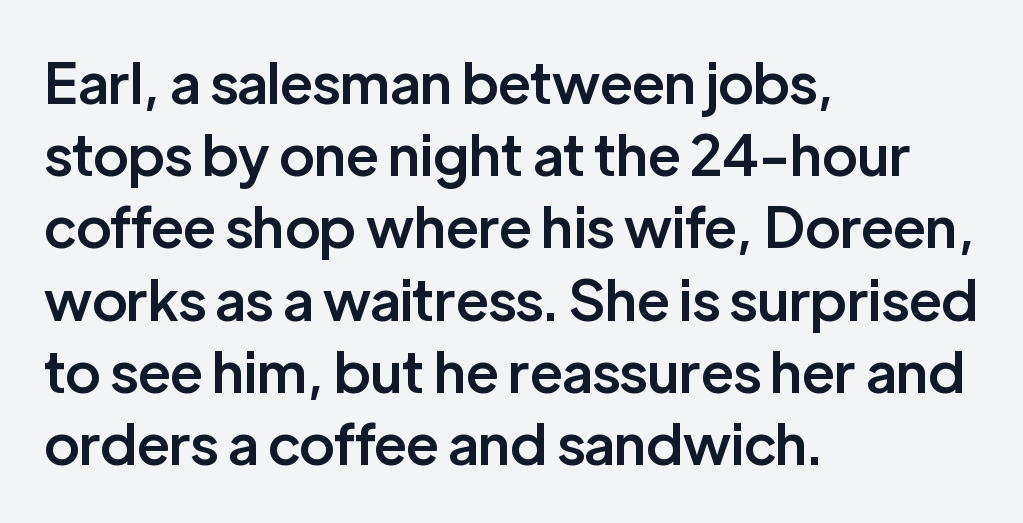
{"serif": "no", "italic": "no", "bold": "semi", "weight": "semibold", "width": "normal", "stroke_contrast": "low", "x_height": "medium", "monospaced": "no", "underline": "no", "align": "left", "line_spacing": "normal", "line_spacing_ratio": 1.29, "letter_spacing": "normal", "letter_spacing_em": 0.0, "glyph_px": 56}
